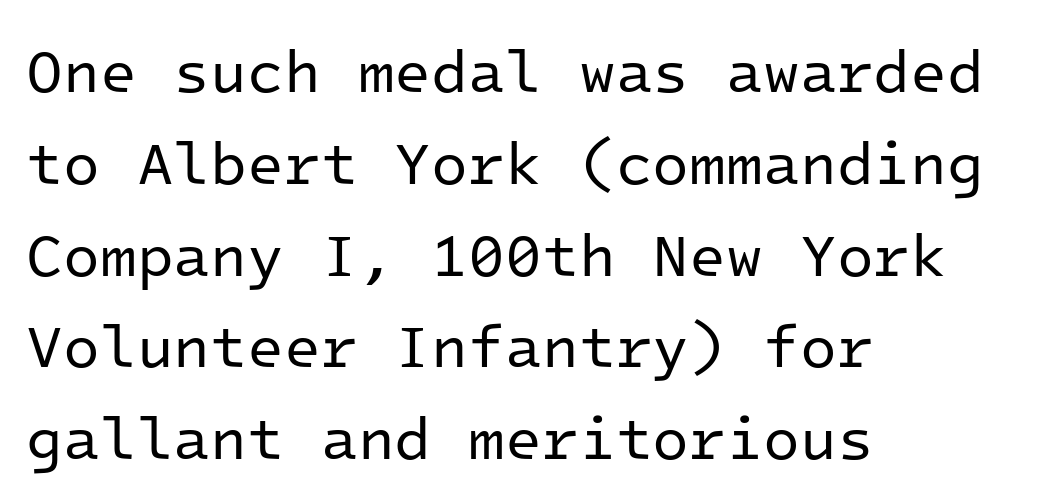
The image shows 60 px regular-weight sans-serif type, upright, monospaced; set left-aligned, normal line spacing (1.53x), normal letter spacing, not underlined; low stroke contrast and a medium x-height.
